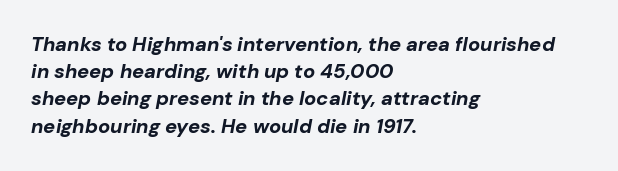
The image shows 20 px bold type, italic (leaning right); set left-aligned, normal line spacing (1.36x), normal letter spacing, not underlined.
